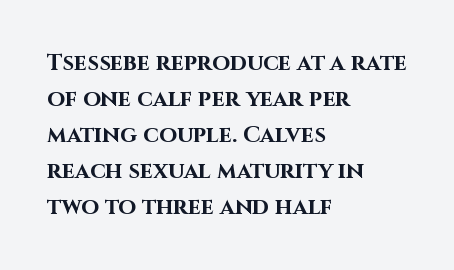
{"italic": "no", "bold": "yes", "underline": "no", "align": "left", "line_spacing": "normal", "line_spacing_ratio": 1.56, "letter_spacing": "normal", "letter_spacing_em": 0.0, "glyph_px": 23}
